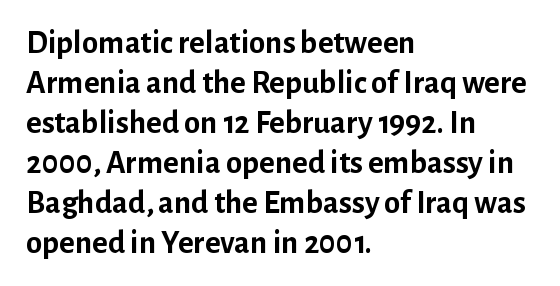
Q: Is the text bold? A: Yes.
Q: Is the text italic (slanted)? A: No, it is upright.
Q: Is the typeface a serif or a sans-serif typeface? A: Sans-serif.
Q: Is the text underlined? A: No.
Q: How is the paragraph aligned? A: Left-aligned.
Q: Is the spacing between letters normal or unusually wide? A: Normal.
Q: Width (condensed, normal, or wide)? A: Normal.
Q: Stroke contrast? A: Low.
Q: x-height? A: Medium.
Q: Monospaced? A: No.
